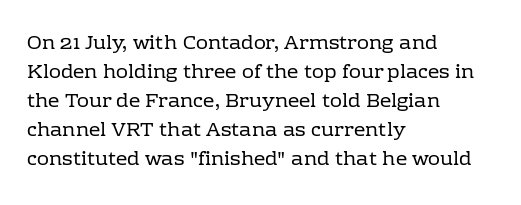
The image shows 20 px text type, upright; set left-aligned, normal line spacing (1.45x), normal letter spacing, not underlined.
